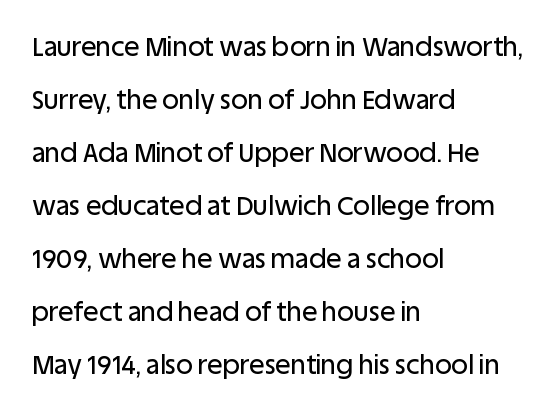
{"italic": "no", "underline": "no", "align": "left", "line_spacing": "loose", "line_spacing_ratio": 2.04, "letter_spacing": "normal", "letter_spacing_em": 0.0, "glyph_px": 26}
